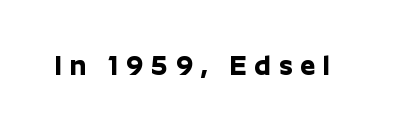
The image shows 27 px bold type, upright; set unusually wide letter spacing (+0.3 em), not underlined.
